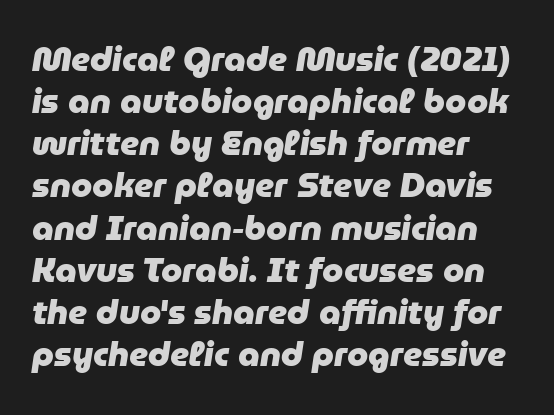
The image shows 34 px heavy type, italic (leaning right); set left-aligned, line spacing 1.24x, normal letter spacing, not underlined; low stroke contrast and a medium x-height.
